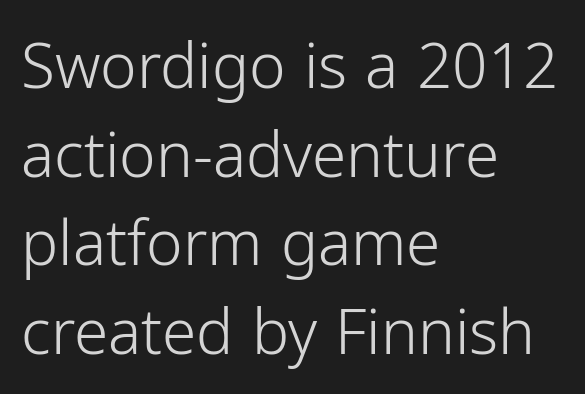
The image shows 62 px light sans-serif type, upright; set left-aligned, normal line spacing (1.43x), normal letter spacing, not underlined; low stroke contrast and a medium x-height.
